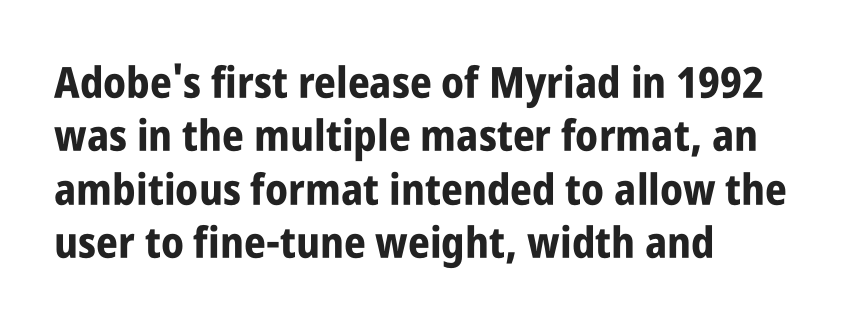
Q: Is the text bold? A: Yes.
Q: Is the text italic (slanted)? A: No, it is upright.
Q: Is the typeface a serif or a sans-serif typeface? A: Sans-serif.
Q: Is the text underlined? A: No.
Q: How is the paragraph aligned? A: Left-aligned.
Q: Is the spacing between letters normal or unusually wide? A: Normal.
Q: Width (condensed, normal, or wide)? A: Condensed.
Q: Stroke contrast? A: Low.
Q: x-height? A: Large.
Q: Monospaced? A: No.
